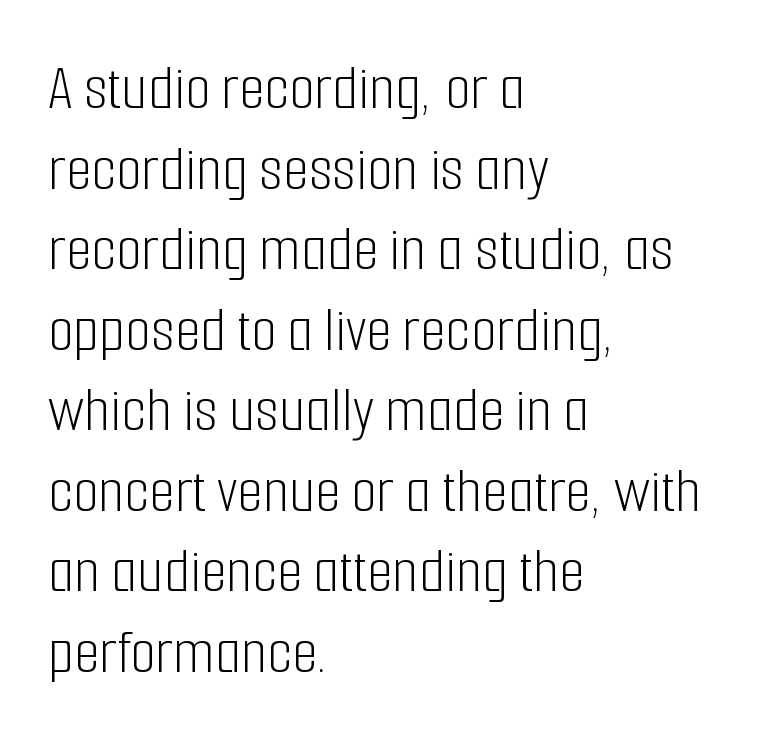
{"serif": "no", "italic": "no", "bold": "no", "weight": "light", "width": "condensed", "stroke_contrast": "low", "x_height": "medium", "monospaced": "no", "underline": "no", "align": "left", "line_spacing_ratio": 1.22, "letter_spacing": "normal", "letter_spacing_em": 0.0, "glyph_px": 66}
